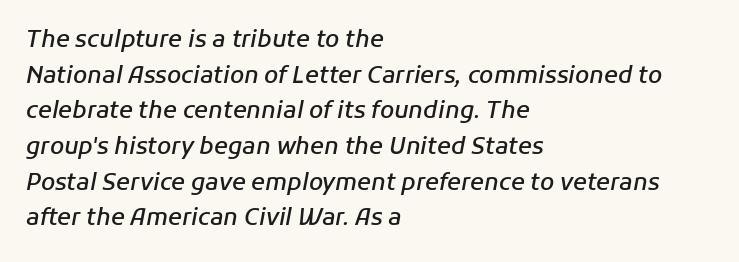
{"italic": "yes", "lean": "right", "slant_degrees": 11, "bold": "semi", "underline": "no", "align": "left", "line_spacing": "normal", "line_spacing_ratio": 1.55, "letter_spacing": "normal", "letter_spacing_em": 0.0, "glyph_px": 23}
